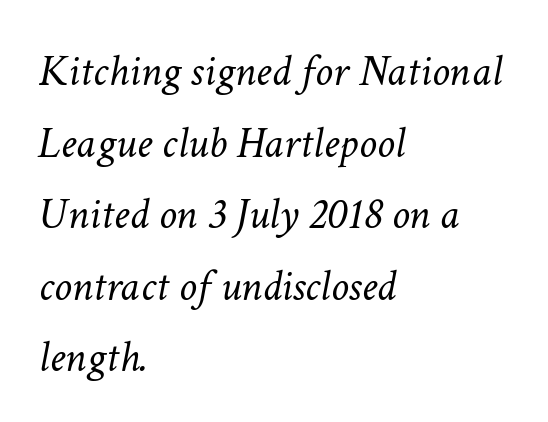
The strokes are not fattened; the text isn't bold. This is oblique type, the kind used for emphasis or titles. Anything drawn beneath the words? Only blank space. Each letter keeps its own natural width here, so spacing adapts to shape.
